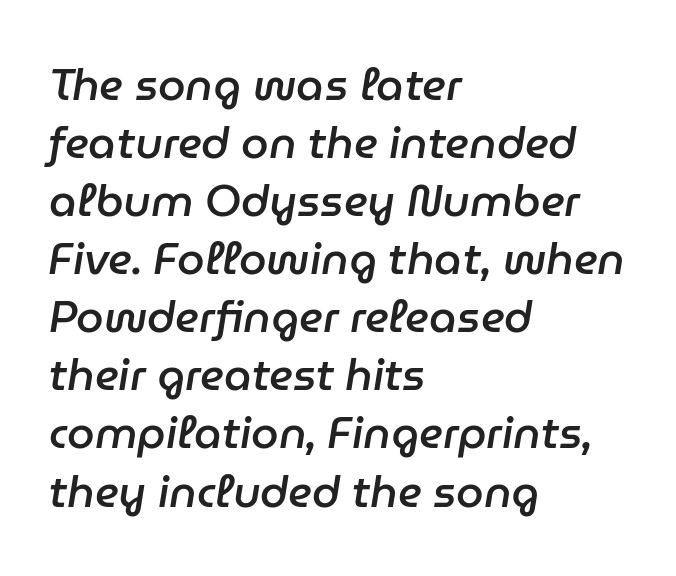
The leading is moderate, giving the passage an even texture. Layout note: lines flush left. Heft: intermediate — a semibold. A typesetter would mark this as italic.
